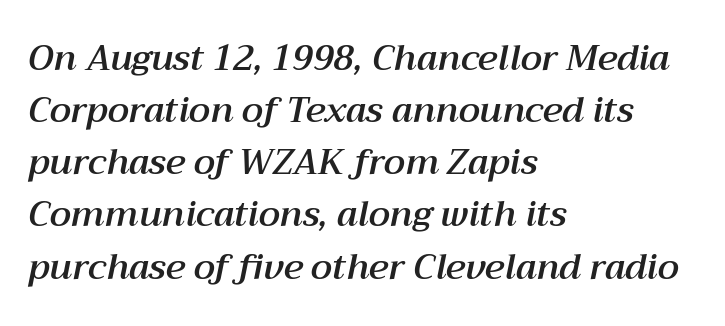
It's the slanting kind of type. Descender tails drop into unmarked territory. Line starts are locked; line ends wander. Proportional: the letters do not fall into vertical columns. Short note: letters normally spaced.
